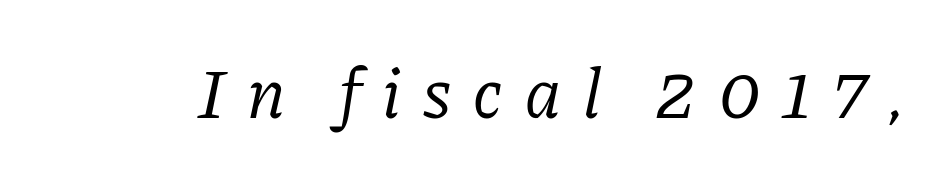
{"serif": "yes", "italic": "yes", "lean": "right", "slant_degrees": 11, "bold": "no", "weight": "regular", "width": "normal", "stroke_contrast": "low", "x_height": "medium", "monospaced": "no", "underline": "no", "letter_spacing": "wide", "letter_spacing_em": 0.31, "glyph_px": 71}
